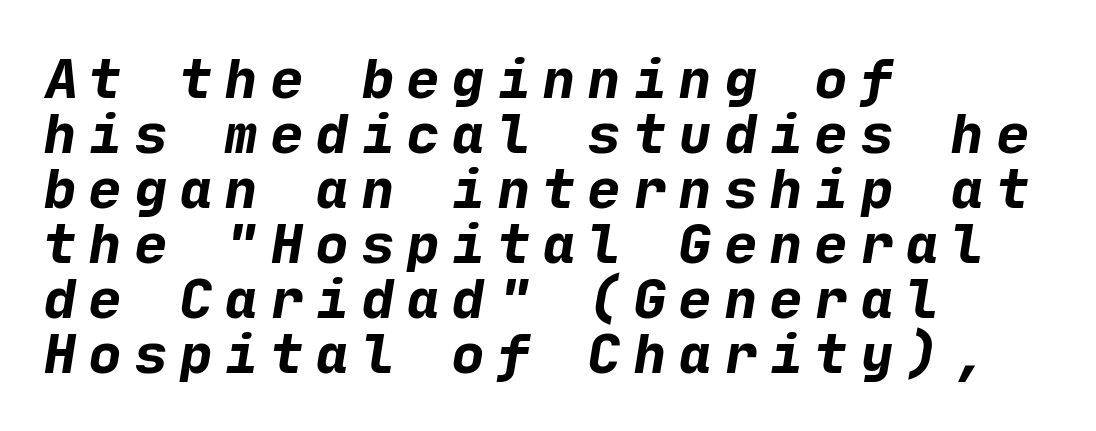
{"serif": "no", "bold": "yes", "weight": "bold", "width": "normal", "stroke_contrast": "low", "x_height": "medium", "underline": "no", "align": "left", "line_spacing": "tight", "line_spacing_ratio": 1.02, "letter_spacing": "wide", "letter_spacing_em": 0.24, "glyph_px": 54}
